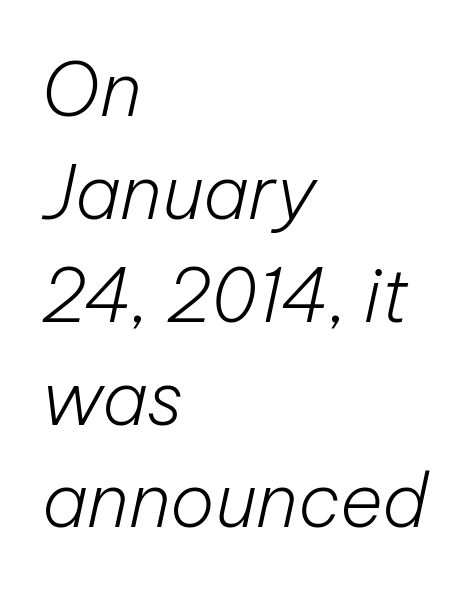
Q: Is the text bold? A: No.
Q: Is the text italic (slanted)? A: Yes, it leans right by about 12 degrees.
Q: Is the text underlined? A: No.
Q: How is the paragraph aligned? A: Left-aligned.
Q: Is the spacing between letters normal or unusually wide? A: Normal.
Q: Is the spacing between lines tight, normal or loose? A: Normal.
Q: Width (condensed, normal, or wide)? A: Normal.
Q: Stroke contrast? A: Low.
Q: x-height? A: Medium.
Q: Monospaced? A: No.
